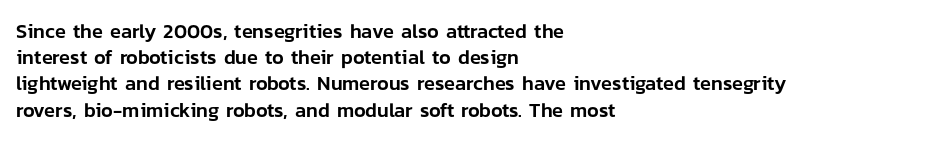
{"italic": "no", "underline": "no", "align": "left", "line_spacing": "normal", "line_spacing_ratio": 1.31, "letter_spacing": "normal", "letter_spacing_em": 0.0, "glyph_px": 20}
